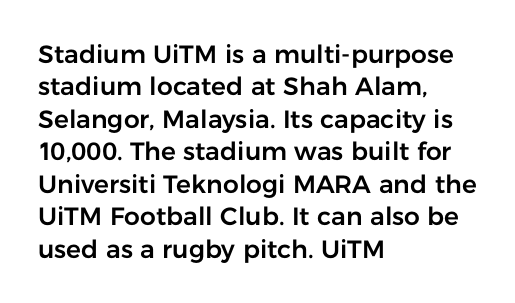
Q: Is the text italic (slanted)? A: No, it is upright.
Q: Is the text underlined? A: No.
Q: How is the paragraph aligned? A: Left-aligned.
Q: Is the spacing between letters normal or unusually wide? A: Normal.
Q: Is the spacing between lines tight, normal or loose? A: Normal.
